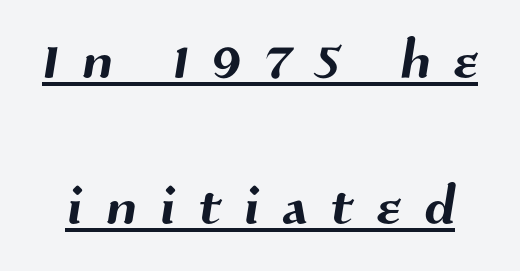
{"serif": "no", "width": "normal", "stroke_contrast": "medium", "x_height": "medium", "monospaced": "no", "underline": "yes", "line_spacing_ratio": 1.87, "letter_spacing": "wide", "letter_spacing_em": 0.3, "glyph_px": 78}
